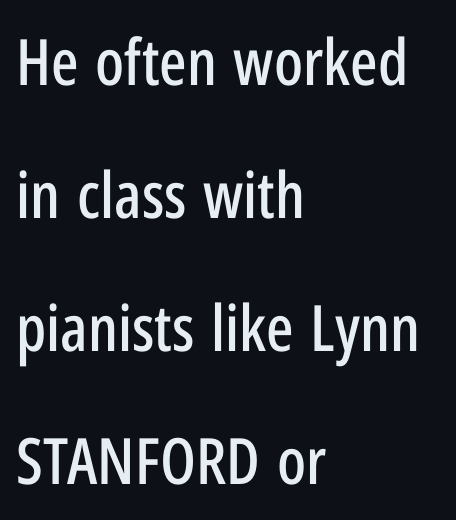
{"serif": "no", "italic": "no", "width": "condensed", "stroke_contrast": "low", "x_height": "medium", "monospaced": "no", "underline": "no", "align": "left", "line_spacing": "loose", "line_spacing_ratio": 2.08, "letter_spacing": "normal", "letter_spacing_em": 0.0, "glyph_px": 64}
